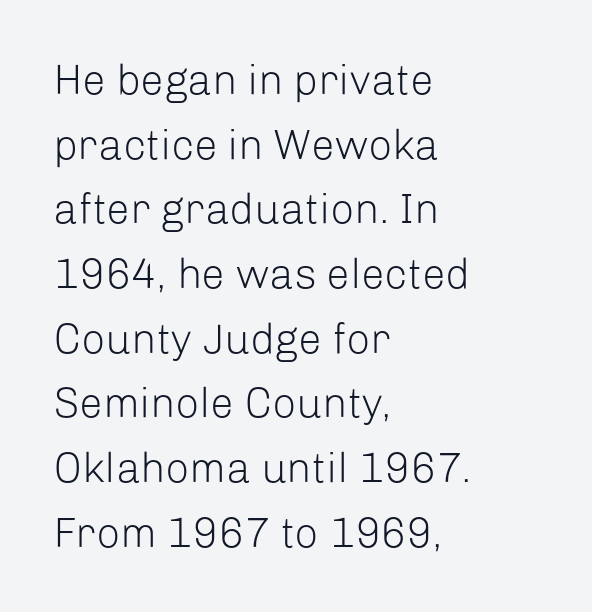
The image shows 42 px light sans-serif type, upright; set left-aligned, normal line spacing (1.54x), normal letter spacing, not underlined; low stroke contrast and a medium x-height.
